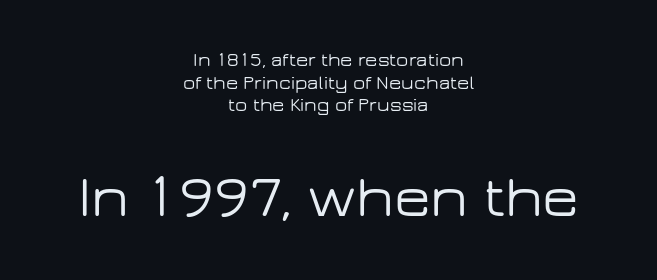
Q: Is the text italic (slanted)? A: No, it is upright.
Q: Is the typeface a serif or a sans-serif typeface? A: Sans-serif.
Q: Is the text underlined? A: No.
Q: How is the paragraph aligned? A: Centered.
Q: Is the spacing between letters normal or unusually wide? A: Normal.
Q: Is the spacing between lines tight, normal or loose? A: Tight.
Q: Which block of text is set in a larger size, the first (top) or the second (bottom)? A: The second (bottom) one.
Q: Width (condensed, normal, or wide)? A: Wide.
Q: Stroke contrast? A: Low.
Q: x-height? A: Medium.
Q: Monospaced? A: No.
